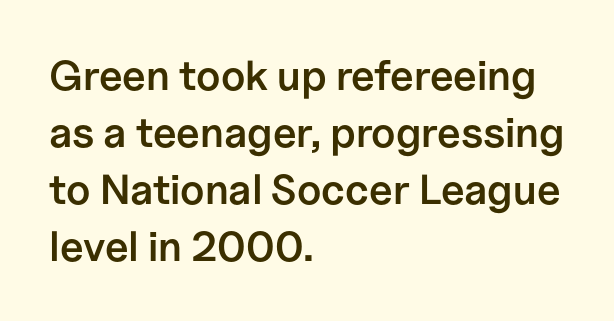
The image shows 42 px semibold sans-serif type, upright; set left-aligned, normal line spacing (1.36x), normal letter spacing, not underlined; low stroke contrast and a medium x-height.
